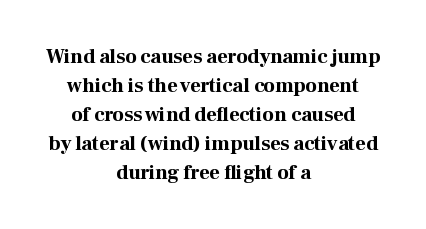
{"italic": "no", "bold": "yes", "underline": "no", "align": "center", "line_spacing": "normal", "line_spacing_ratio": 1.45, "letter_spacing": "normal", "letter_spacing_em": 0.0, "glyph_px": 20}
